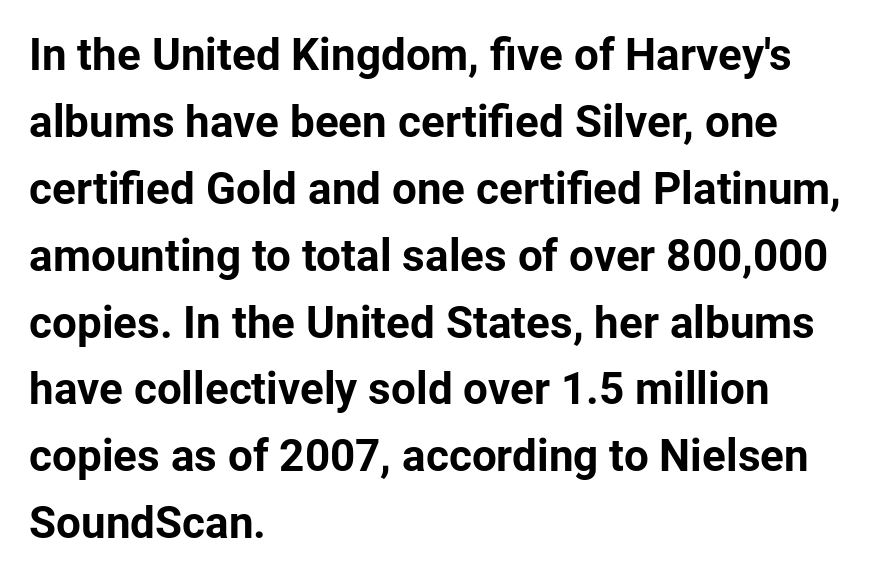
The typesetting leans heavy: a genuine bold. Upright lettering throughout. Anything drawn beneath the words? Only blank space. Regarding leading, the lines here are spaced in the standard way. The face used here is rendered with its standard letterfit. Note: no serifs on the glyphs.
